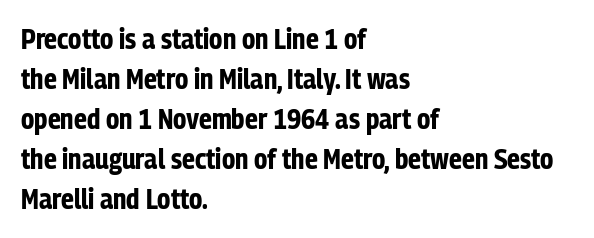
Q: Is the text bold? A: Yes.
Q: Is the text italic (slanted)? A: No, it is upright.
Q: Is the typeface a serif or a sans-serif typeface? A: Sans-serif.
Q: Is the text underlined? A: No.
Q: How is the paragraph aligned? A: Left-aligned.
Q: Is the spacing between letters normal or unusually wide? A: Normal.
Q: Is the spacing between lines tight, normal or loose? A: Normal.
Q: Width (condensed, normal, or wide)? A: Condensed.
Q: Stroke contrast? A: Low.
Q: x-height? A: Medium.
Q: Monospaced? A: No.
